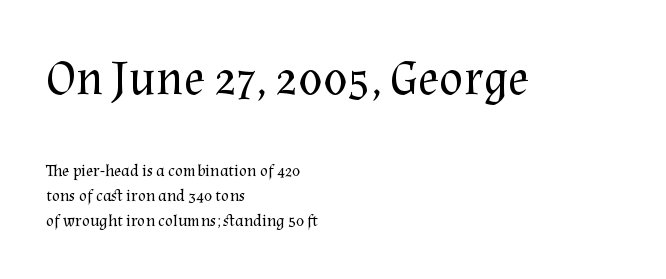
{"italic": "no", "bold": "no", "weight": "regular", "width": "normal", "stroke_contrast": "medium", "x_height": "medium", "monospaced": "no", "underline": "no", "align": "left", "line_spacing": "normal", "line_spacing_ratio": 1.47, "letter_spacing": "normal", "letter_spacing_em": 0.0, "larger_block": "first", "size_ratio": 2.94, "glyph_px": 50}
